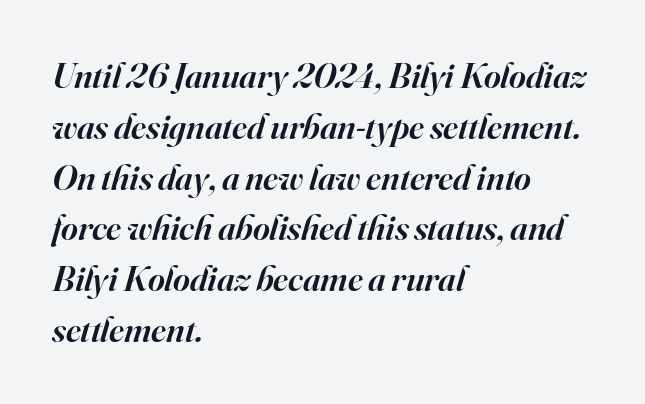
The image shows 36 px semibold serif type, italic (leaning right); set left-aligned, normal line spacing (1.41x), normal letter spacing, not underlined; high stroke contrast and a small x-height.
